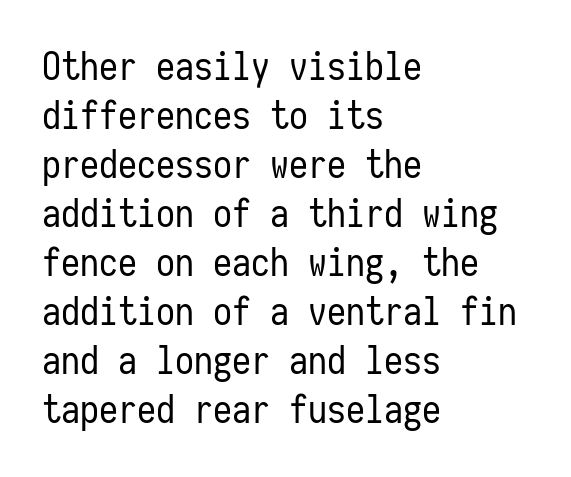
Q: Is the text bold? A: No.
Q: Is the text italic (slanted)? A: No, it is upright.
Q: Is the typeface a serif or a sans-serif typeface? A: Sans-serif.
Q: Is the text underlined? A: No.
Q: How is the paragraph aligned? A: Left-aligned.
Q: Is the spacing between letters normal or unusually wide? A: Normal.
Q: Is the spacing between lines tight, normal or loose? A: Normal.
Q: Width (condensed, normal, or wide)? A: Condensed.
Q: Stroke contrast? A: Low.
Q: x-height? A: Medium.
Q: Monospaced? A: Yes.
